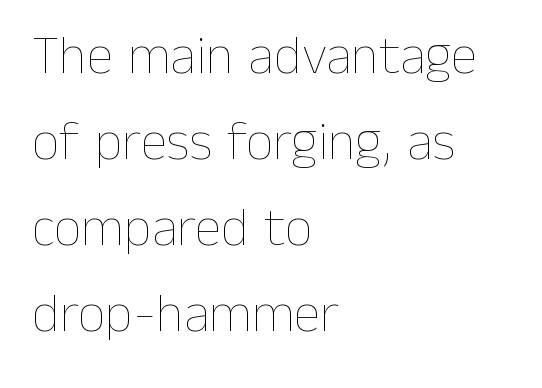
{"italic": "no", "bold": "no", "weight": "thin", "width": "normal", "stroke_contrast": "low", "x_height": "medium", "monospaced": "no", "underline": "no", "align": "left", "line_spacing": "normal", "line_spacing_ratio": 1.59, "letter_spacing": "normal", "letter_spacing_em": 0.0, "glyph_px": 54}
